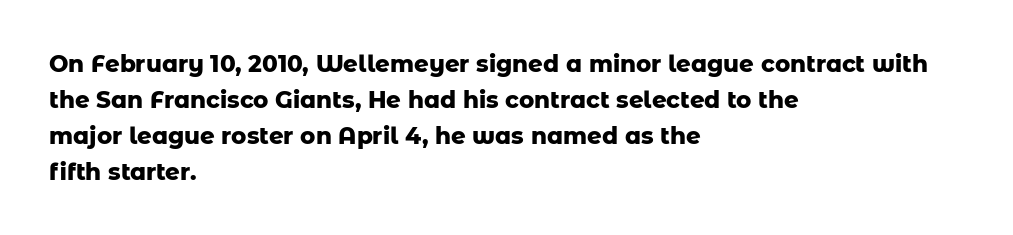
The line-height multiplier appears to be the usual default. Plain, unruled lines of type. The type is set solid horizontally, with unmodified tracking. Horizontal alignment here is leftward, the default for most running prose. Does the weight exceed regular? Yes, all the way to bold.
